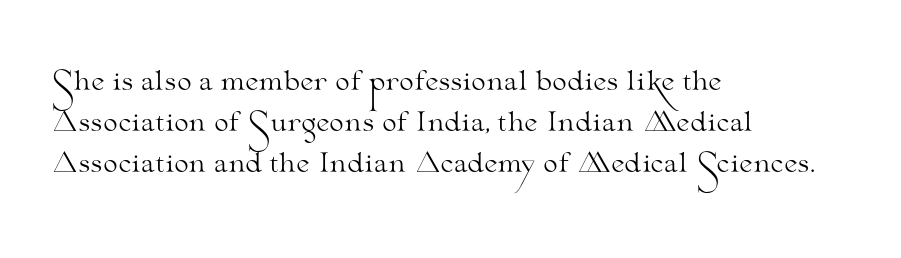
The image shows 26 px text type, upright; set left-aligned, normal line spacing (1.58x), normal letter spacing, not underlined.
